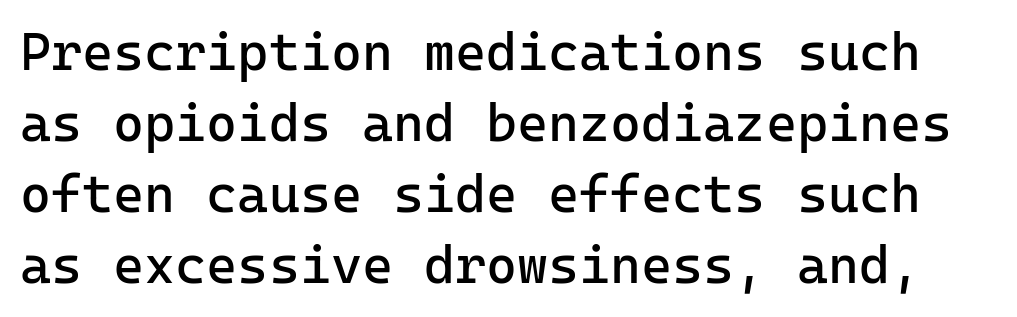
Q: Is the text bold? A: No.
Q: Is the text italic (slanted)? A: No, it is upright.
Q: Is the typeface a serif or a sans-serif typeface? A: Sans-serif.
Q: Is the text underlined? A: No.
Q: Is the spacing between letters normal or unusually wide? A: Normal.
Q: Is the spacing between lines tight, normal or loose? A: Normal.
Q: Width (condensed, normal, or wide)? A: Normal.
Q: Stroke contrast? A: Low.
Q: x-height? A: Medium.
Q: Monospaced? A: Yes.
